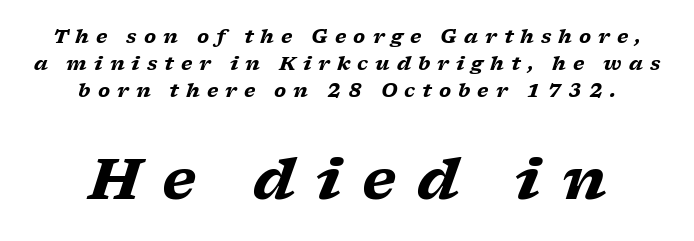
Do the characters align in a grid? No, the font is proportional. A clean baseline with only descenders dipping below it. Small tapered or slab feet sit at the stroke ends, so this counts as serif. Heavy-handed strokes throughout: this text is bold. Short note: letters widely spaced.
